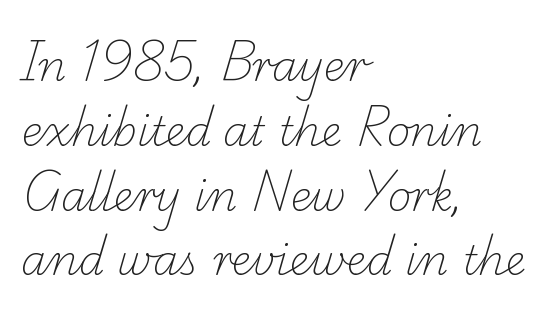
The rendering uses natural spacing where letterforms have individual widths. The leading is moderate, giving the passage an even texture. A light-to-regular cut is what we see here. Are there feet on the stems? There are — it's a serif. Horizontally, the lines are justified to the leading edge only. Decoration check: the copy has no underline.
